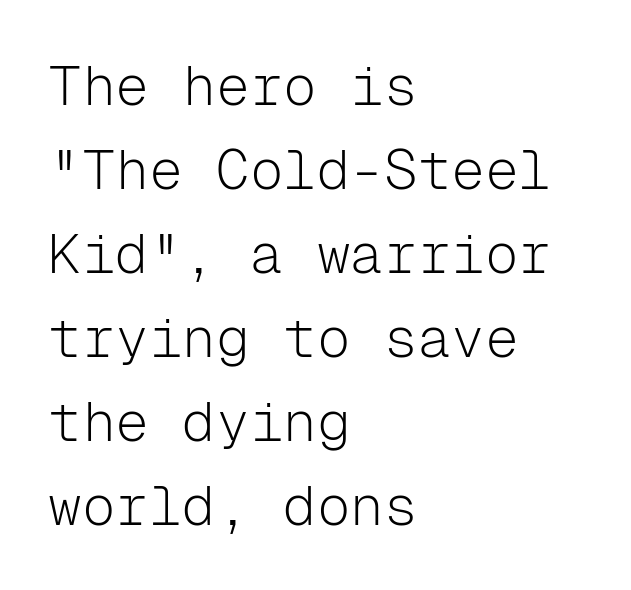
Whoever set this chose a conventional vertical rhythm. What kind of face is this? One without serifs — a sans. These lines are rendered in a fixed-pitch font. Honestly, there is no underline to notice here at all. The strokes carry an ordinary text weight at most. Designer's note — italics off, roman on.
